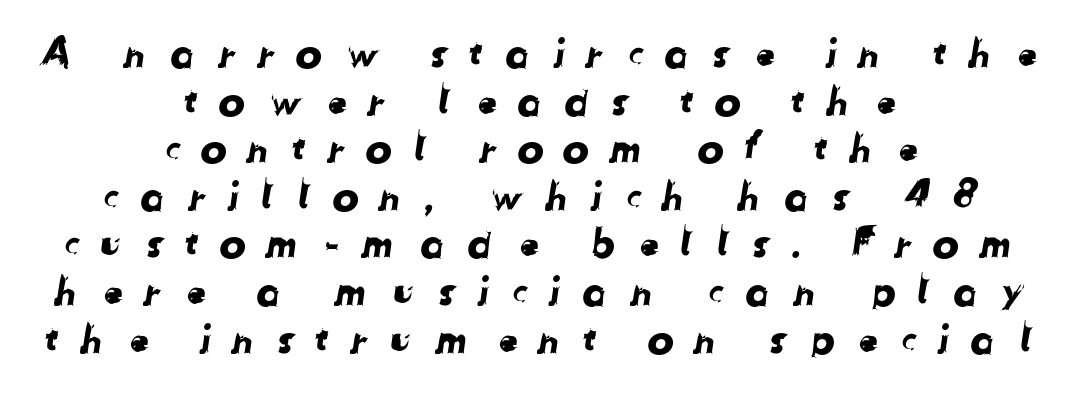
Q: Is the typeface a serif or a sans-serif typeface? A: Sans-serif.
Q: Is the text underlined? A: No.
Q: How is the paragraph aligned? A: Centered.
Q: Is the spacing between letters normal or unusually wide? A: Unusually wide.
Q: Width (condensed, normal, or wide)? A: Normal.
Q: Stroke contrast? A: Low.
Q: x-height? A: Medium.
Q: Monospaced? A: No.
